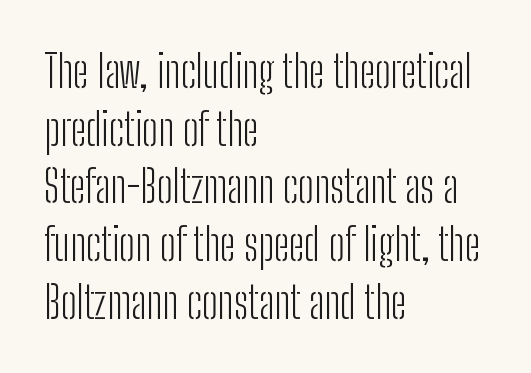
The image shows 44 px light, condensed sans-serif type, upright; set left-aligned, normal line spacing (1.31x), normal letter spacing, not underlined; low stroke contrast and a medium x-height.
